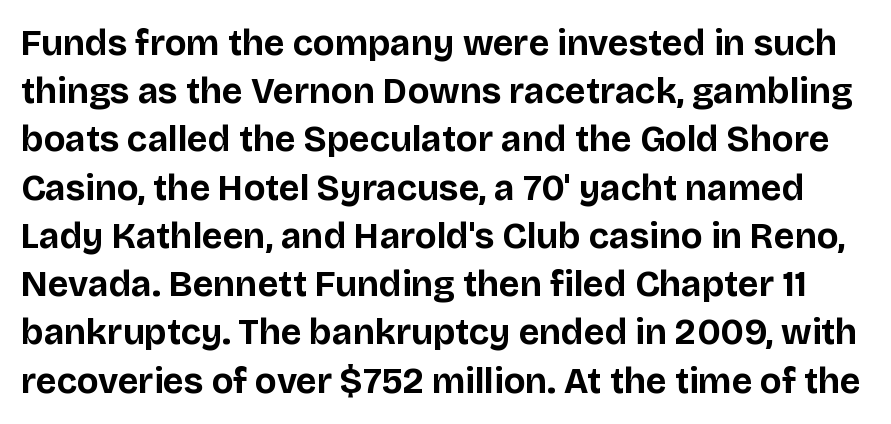
The image shows 36 px bold sans-serif type, upright; set normal line spacing (1.34x), normal letter spacing, not underlined; low stroke contrast and a large x-height.
